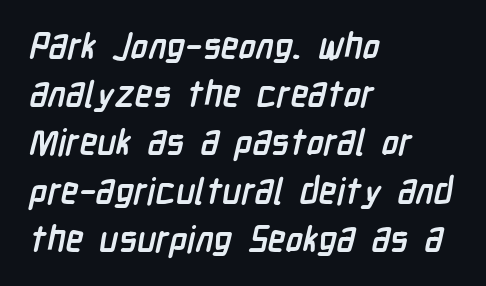
Q: Is the text bold? A: Yes.
Q: Is the typeface a serif or a sans-serif typeface? A: Sans-serif.
Q: Is the text underlined? A: No.
Q: How is the paragraph aligned? A: Left-aligned.
Q: Is the spacing between letters normal or unusually wide? A: Normal.
Q: Is the spacing between lines tight, normal or loose? A: Normal.
Q: Width (condensed, normal, or wide)? A: Condensed.
Q: Stroke contrast? A: Low.
Q: x-height? A: Medium.
Q: Monospaced? A: No.
